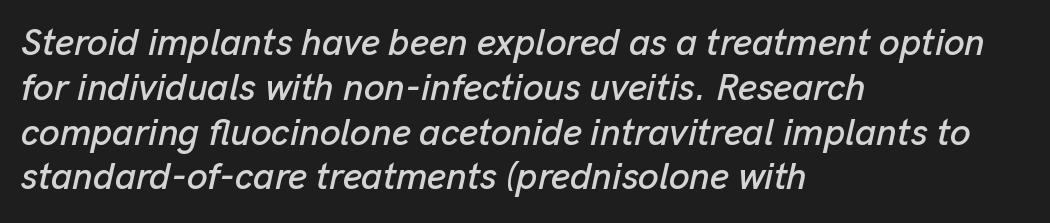
{"italic": "yes", "lean": "right", "slant_degrees": 13, "width": "normal", "stroke_contrast": "low", "x_height": "medium", "monospaced": "no", "underline": "no", "align": "left", "line_spacing_ratio": 1.21, "letter_spacing": "normal", "letter_spacing_em": 0.0, "glyph_px": 37}
